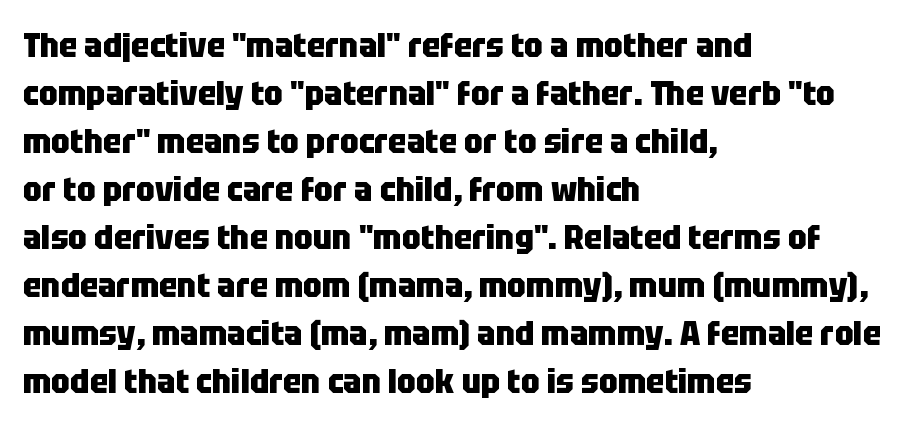
Q: Is the text bold? A: Yes.
Q: Is the text italic (slanted)? A: No, it is upright.
Q: Is the typeface a serif or a sans-serif typeface? A: Sans-serif.
Q: Is the text underlined? A: No.
Q: How is the paragraph aligned? A: Left-aligned.
Q: Is the spacing between letters normal or unusually wide? A: Normal.
Q: Is the spacing between lines tight, normal or loose? A: Normal.
Q: Width (condensed, normal, or wide)? A: Condensed.
Q: Stroke contrast? A: Low.
Q: x-height? A: Large.
Q: Monospaced? A: No.
